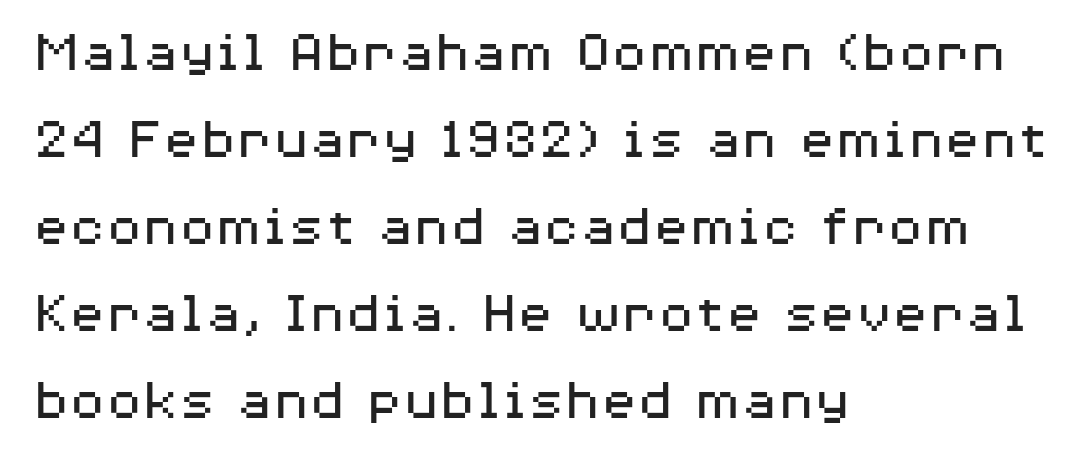
Q: Is the text bold? A: No.
Q: Is the text italic (slanted)? A: No, it is upright.
Q: Is the typeface a serif or a sans-serif typeface? A: Sans-serif.
Q: Is the text underlined? A: No.
Q: How is the paragraph aligned? A: Left-aligned.
Q: Is the spacing between letters normal or unusually wide? A: Normal.
Q: Is the spacing between lines tight, normal or loose? A: Normal.
Q: Width (condensed, normal, or wide)? A: Wide.
Q: Stroke contrast? A: Medium.
Q: x-height? A: Medium.
Q: Monospaced? A: No.
